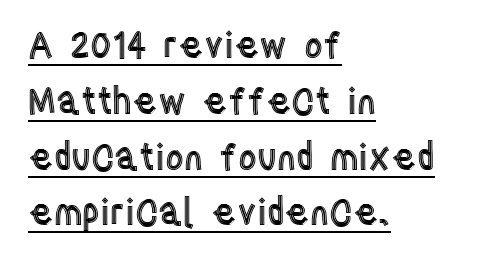
Q: Is the text italic (slanted)? A: No, it is upright.
Q: Is the text underlined? A: Yes.
Q: How is the paragraph aligned? A: Left-aligned.
Q: Is the spacing between letters normal or unusually wide? A: Normal.
Q: Is the spacing between lines tight, normal or loose? A: Normal.
Q: Width (condensed, normal, or wide)? A: Condensed.
Q: x-height? A: Large.
Q: Monospaced? A: No.
